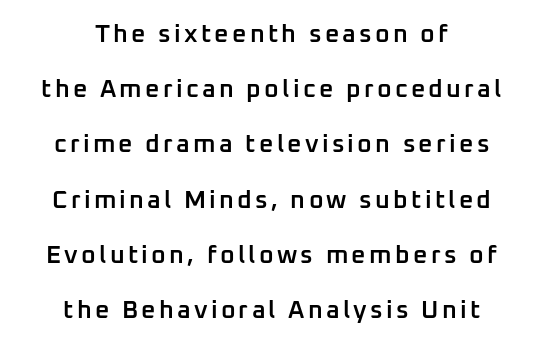
The lines are quadded center. Semibold letterforms, between regular and bold. Check the space under the baseline: it is left empty. In terms of posture, this sample is upright. The block of text is sparse from top to bottom, with ample space between rows.
